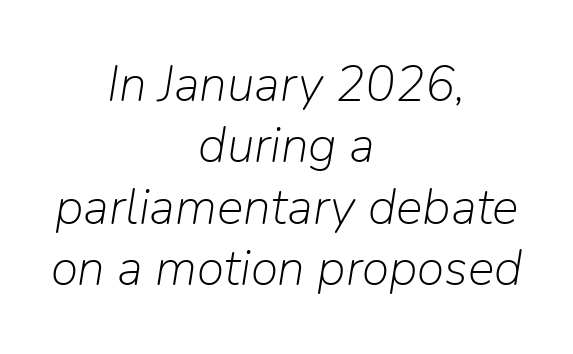
The image shows 50 px light type, italic (leaning right); set centered, line spacing 1.23x, normal letter spacing, not underlined; low stroke contrast and a medium x-height.
